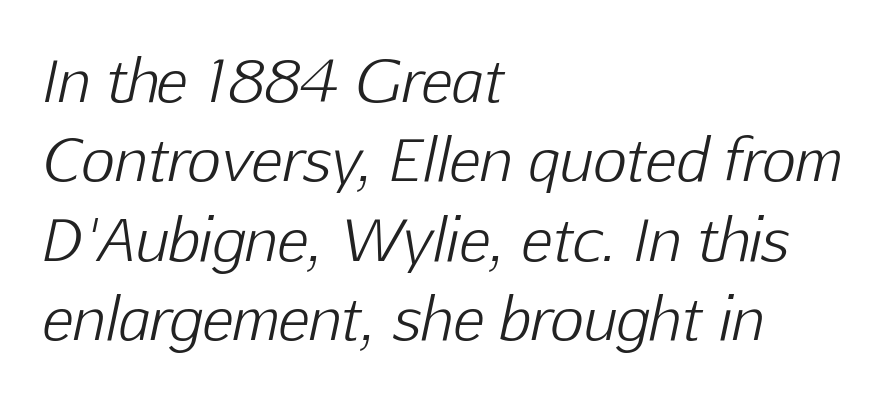
The image shows 58 px light type, italic (leaning right); set left-aligned, normal line spacing (1.37x), normal letter spacing, not underlined; low stroke contrast and a medium x-height.
